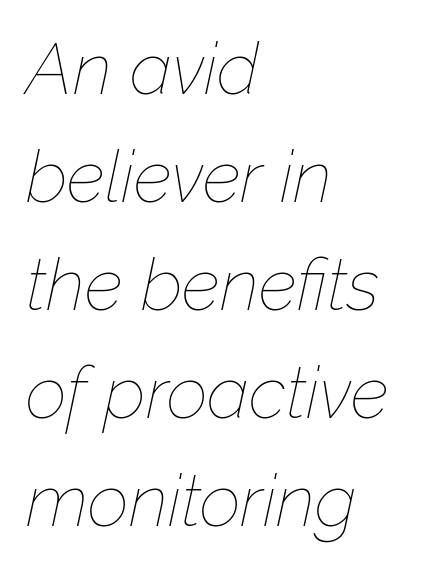
Q: Is the text bold? A: No.
Q: Is the text italic (slanted)? A: Yes, it leans right by about 12 degrees.
Q: Is the text underlined? A: No.
Q: How is the paragraph aligned? A: Left-aligned.
Q: Is the spacing between letters normal or unusually wide? A: Normal.
Q: Is the spacing between lines tight, normal or loose? A: Normal.
Q: Width (condensed, normal, or wide)? A: Normal.
Q: Stroke contrast? A: Low.
Q: x-height? A: Medium.
Q: Monospaced? A: No.
